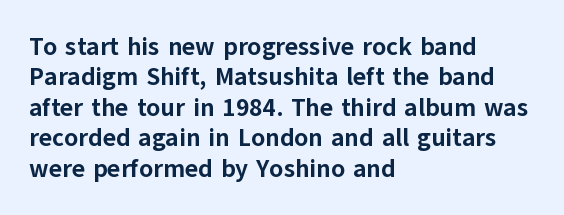
{"italic": "no", "bold": "yes", "underline": "no", "align": "left", "line_spacing_ratio": 1.22, "letter_spacing": "normal", "letter_spacing_em": 0.0, "glyph_px": 25}
